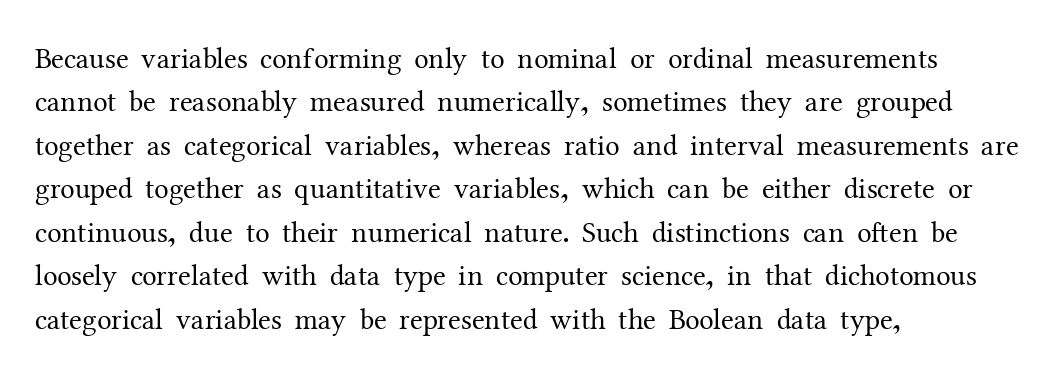
Q: Is the text bold? A: No.
Q: Is the text italic (slanted)? A: No, it is upright.
Q: Is the typeface a serif or a sans-serif typeface? A: Serif.
Q: Is the text underlined? A: No.
Q: How is the paragraph aligned? A: Left-aligned.
Q: Is the spacing between letters normal or unusually wide? A: Normal.
Q: Is the spacing between lines tight, normal or loose? A: Normal.
Q: Width (condensed, normal, or wide)? A: Normal.
Q: Stroke contrast? A: Medium.
Q: x-height? A: Medium.
Q: Monospaced? A: No.
